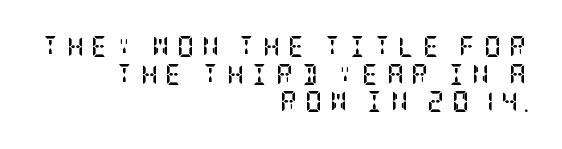
Heavy-handed strokes throughout: this text is bold. The rows are spaced the way most documents space them. Do the letters lean? They stand straight. Between one letter and the next there's a generous, obvious gap. A bare baseline throughout the passage. This sample is right-justified, so line beginnings fall wherever the words allow.
